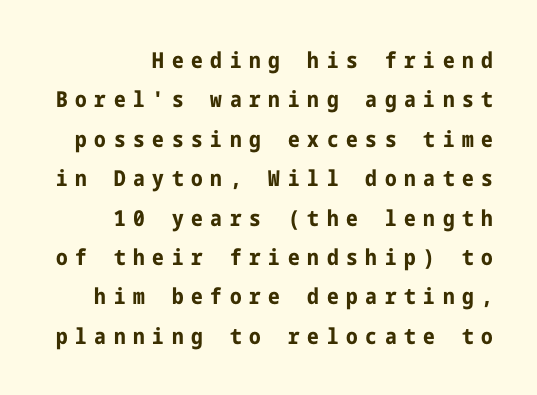
The image shows 22 px bold type, upright; set right-aligned, line spacing 1.79x, unusually wide letter spacing (+0.35 em), not underlined.
